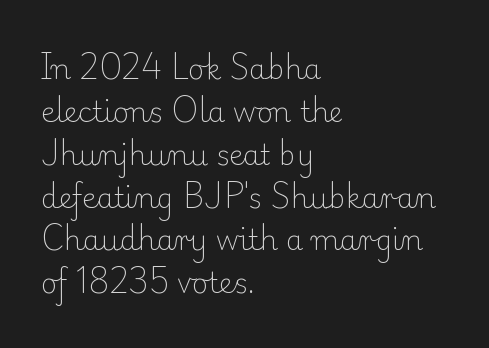
{"serif": "yes", "italic": "no", "bold": "no", "weight": "light", "width": "normal", "stroke_contrast": "low", "x_height": "small", "monospaced": "no", "underline": "no", "align": "left", "line_spacing": "normal", "line_spacing_ratio": 1.53, "letter_spacing": "normal", "letter_spacing_em": 0.0, "glyph_px": 28}
